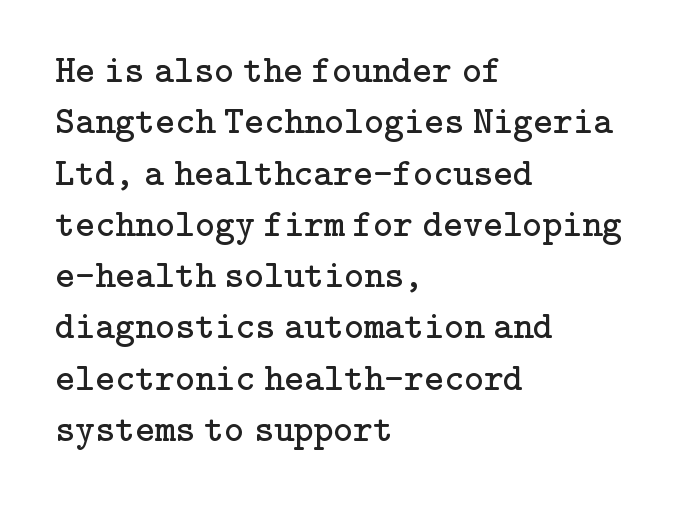
Q: Is the text bold? A: No.
Q: Is the text italic (slanted)? A: No, it is upright.
Q: Is the typeface a serif or a sans-serif typeface? A: Serif.
Q: Is the text underlined? A: No.
Q: How is the paragraph aligned? A: Left-aligned.
Q: Is the spacing between letters normal or unusually wide? A: Normal.
Q: Is the spacing between lines tight, normal or loose? A: Normal.
Q: Width (condensed, normal, or wide)? A: Normal.
Q: Stroke contrast? A: Low.
Q: x-height? A: Medium.
